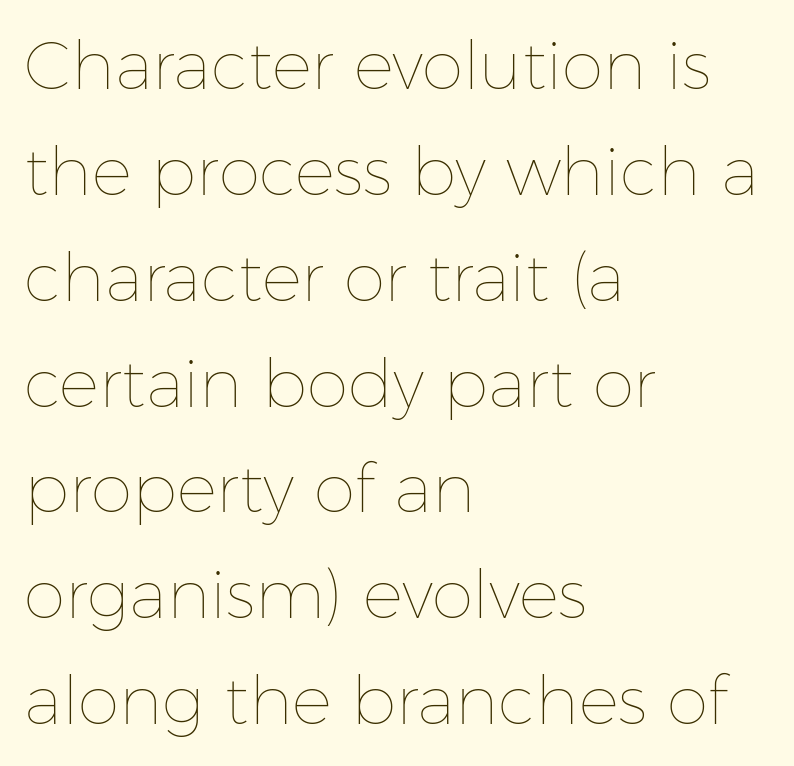
Q: Is the text bold? A: No.
Q: Is the text italic (slanted)? A: No, it is upright.
Q: Is the text underlined? A: No.
Q: How is the paragraph aligned? A: Left-aligned.
Q: Is the spacing between letters normal or unusually wide? A: Normal.
Q: Is the spacing between lines tight, normal or loose? A: Normal.
Q: Width (condensed, normal, or wide)? A: Normal.
Q: Stroke contrast? A: Low.
Q: x-height? A: Medium.
Q: Monospaced? A: No.
